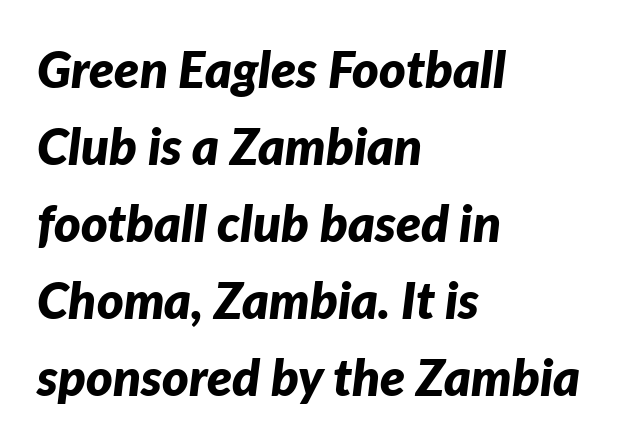
Q: Is the text bold? A: Yes.
Q: Is the text italic (slanted)? A: Yes, it leans right by about 7 degrees.
Q: Is the text underlined? A: No.
Q: How is the paragraph aligned? A: Left-aligned.
Q: Is the spacing between letters normal or unusually wide? A: Normal.
Q: Is the spacing between lines tight, normal or loose? A: Normal.
Q: Width (condensed, normal, or wide)? A: Normal.
Q: Stroke contrast? A: Low.
Q: x-height? A: Medium.
Q: Monospaced? A: No.
